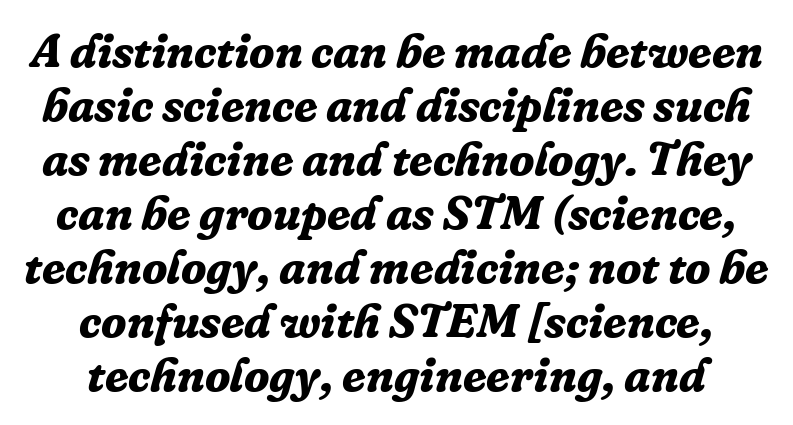
The rendering keeps characters at their native spacing. Heavy, bold letterforms. Check under the words: just untouched page. This sample uses an oblique cut, with every glyph tilted off the vertical. What's the leading like? Squeezed, with rows nearly overlapping. Note the varied advance widths — an 'i' is clearly narrower than an 'm'.
